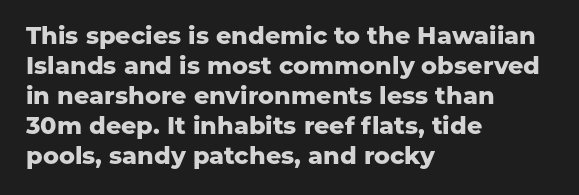
The characters look thick and weighty, a clear bold. Rows of type keep a routine distance in the vertical direction. Each word holds together tightly as a unit, with standard inter-letter gaps. Does the copy run flush right? No — it runs flush left. Beneath every word, the page is bare.
